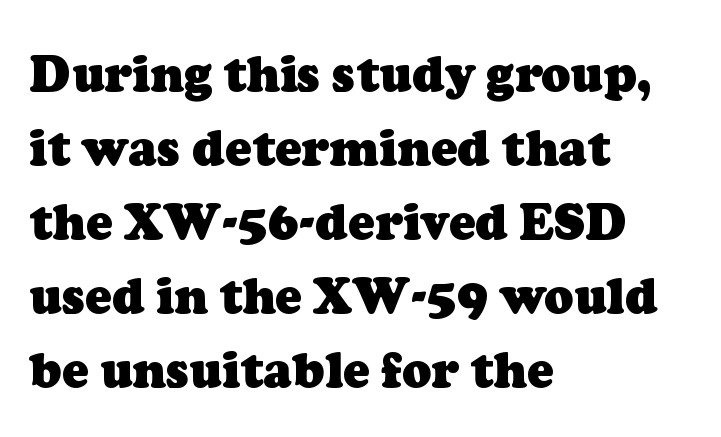
The image shows 49 px heavy serif type; set left-aligned, normal line spacing (1.51x), normal letter spacing, not underlined; low stroke contrast and a medium x-height.
